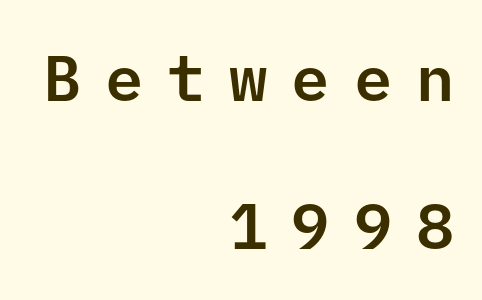
{"serif": "no", "italic": "no", "width": "normal", "stroke_contrast": "low", "x_height": "medium", "underline": "no", "align": "right", "line_spacing": "loose", "line_spacing_ratio": 2.32, "letter_spacing": "wide", "letter_spacing_em": 0.37, "glyph_px": 64}
